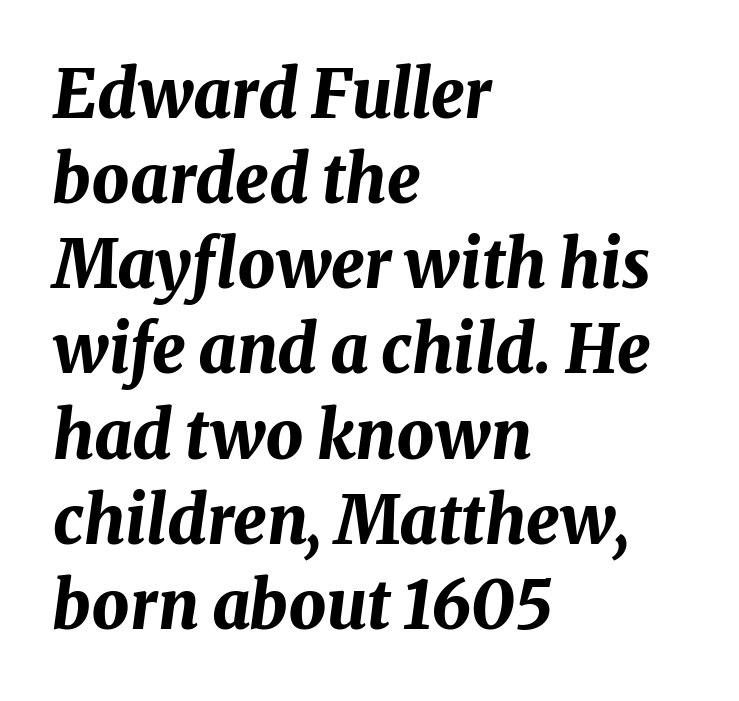
Q: Is the text bold? A: Yes.
Q: Is the text italic (slanted)? A: Yes, it leans right by about 8 degrees.
Q: Is the text underlined? A: No.
Q: How is the paragraph aligned? A: Left-aligned.
Q: Is the spacing between letters normal or unusually wide? A: Normal.
Q: Is the spacing between lines tight, normal or loose? A: Normal.
Q: Width (condensed, normal, or wide)? A: Normal.
Q: Stroke contrast? A: Medium.
Q: x-height? A: Medium.
Q: Monospaced? A: No.
